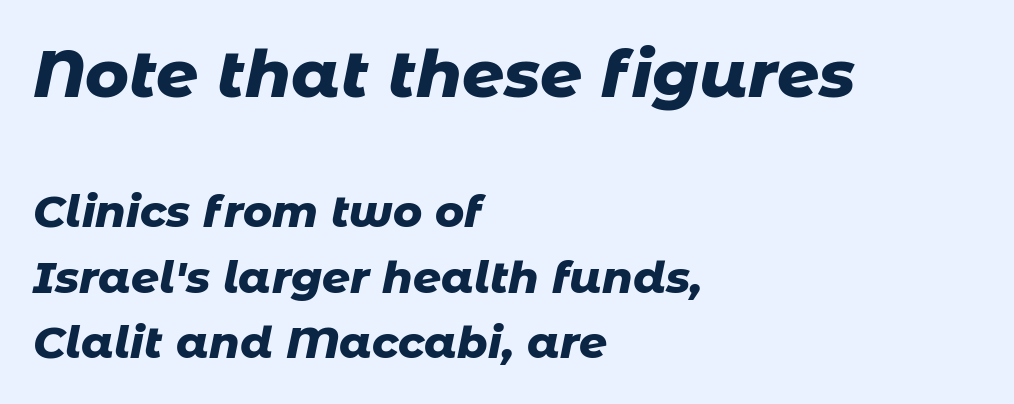
Q: Is the text bold? A: Yes.
Q: Is the text italic (slanted)? A: Yes, it leans right by about 11 degrees.
Q: Is the text underlined? A: No.
Q: How is the paragraph aligned? A: Left-aligned.
Q: Is the spacing between letters normal or unusually wide? A: Normal.
Q: Is the spacing between lines tight, normal or loose? A: Normal.
Q: Which block of text is set in a larger size, the first (top) or the second (bottom)? A: The first (top) one.
Q: Width (condensed, normal, or wide)? A: Normal.
Q: Stroke contrast? A: Low.
Q: x-height? A: Medium.
Q: Monospaced? A: No.
